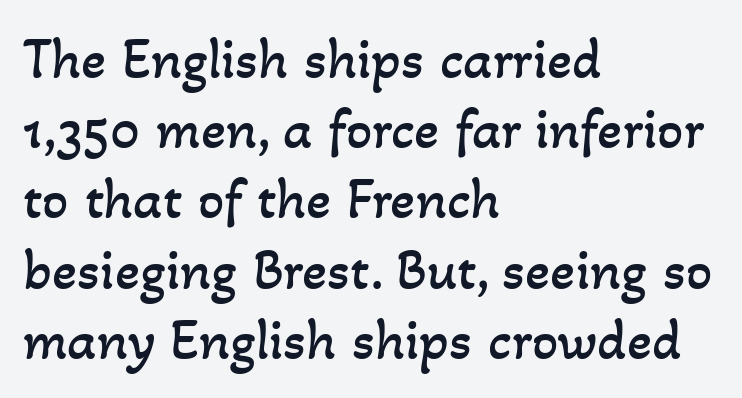
The image shows 58 px regular-weight type; set left-aligned, line spacing 1.21x, normal letter spacing, not underlined; low stroke contrast and a small x-height.
